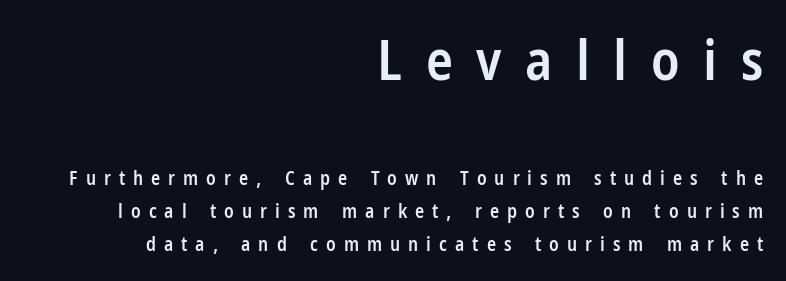
Q: Is the text bold? A: Semi-bold.
Q: Is the text italic (slanted)? A: No, it is upright.
Q: Is the typeface a serif or a sans-serif typeface? A: Sans-serif.
Q: Is the text underlined? A: No.
Q: How is the paragraph aligned? A: Right-aligned.
Q: Is the spacing between letters normal or unusually wide? A: Unusually wide.
Q: Which block of text is set in a larger size, the first (top) or the second (bottom)? A: The first (top) one.
Q: Width (condensed, normal, or wide)? A: Condensed.
Q: Stroke contrast? A: Low.
Q: x-height? A: Medium.
Q: Monospaced? A: No.
